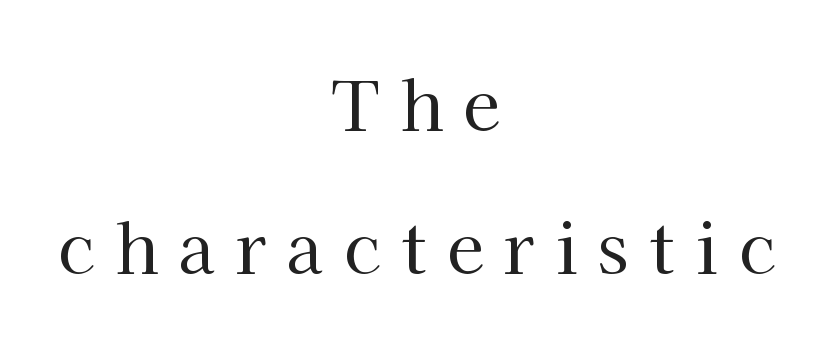
Q: Is the text bold? A: No.
Q: Is the text italic (slanted)? A: No, it is upright.
Q: Is the typeface a serif or a sans-serif typeface? A: Serif.
Q: Is the text underlined? A: No.
Q: How is the paragraph aligned? A: Centered.
Q: Is the spacing between letters normal or unusually wide? A: Unusually wide.
Q: Is the spacing between lines tight, normal or loose? A: Loose.
Q: Width (condensed, normal, or wide)? A: Normal.
Q: Stroke contrast? A: High.
Q: x-height? A: Medium.
Q: Monospaced? A: No.
